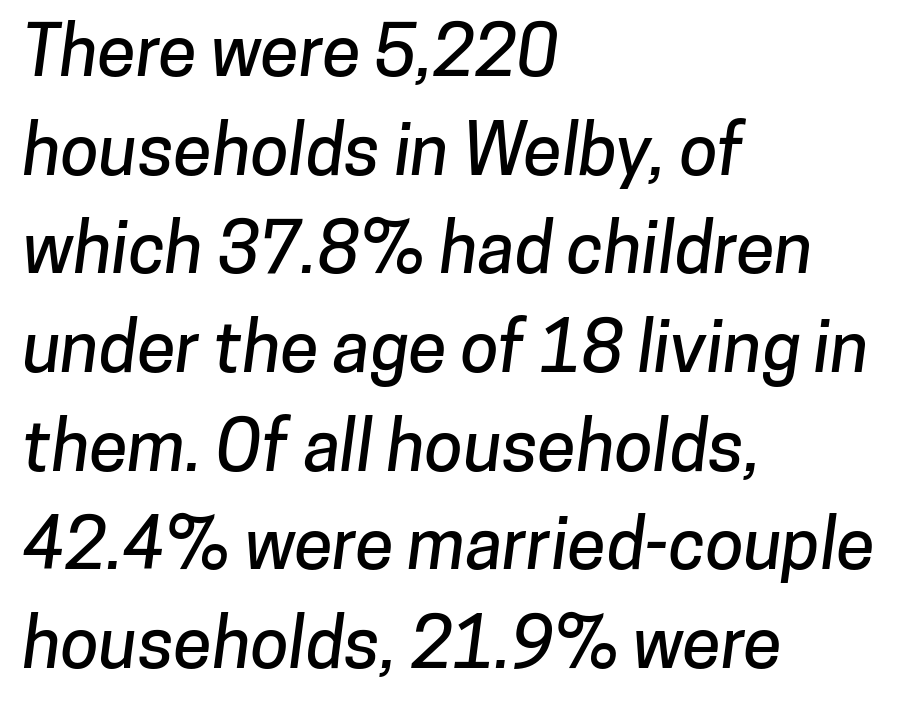
{"serif": "no", "width": "normal", "stroke_contrast": "low", "x_height": "medium", "monospaced": "no", "underline": "no", "align": "left", "line_spacing": "normal", "line_spacing_ratio": 1.41, "letter_spacing": "normal", "letter_spacing_em": 0.0, "glyph_px": 70}
